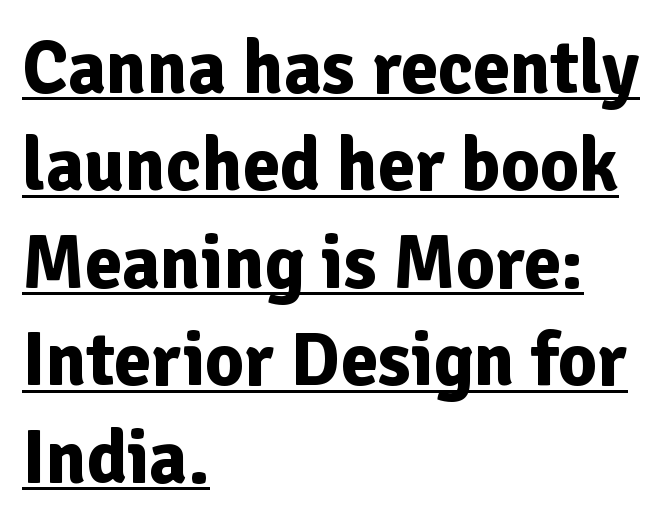
I'd describe the lettering as bold — thick and assertive. Does the copy run flush right? No — it runs flush left. Unlike a traditional serif, this face leaves its strokes unadorned. What decoration does the sample have? An underline. These lines were composed using upright roman letters.
